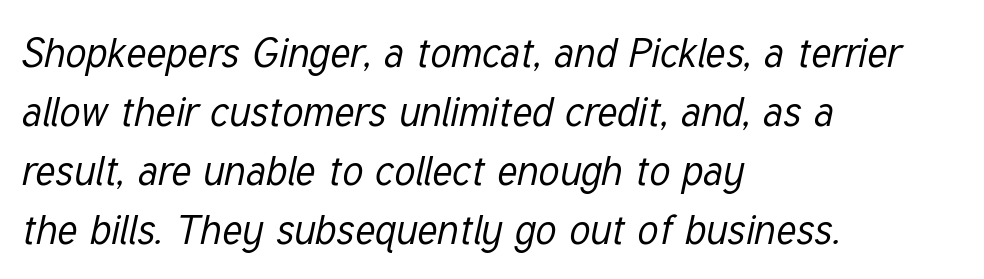
{"italic": "yes", "lean": "right", "slant_degrees": 12, "bold": "no", "weight": "regular", "width": "condensed", "stroke_contrast": "low", "x_height": "medium", "monospaced": "no", "underline": "no", "align": "left", "line_spacing": "normal", "line_spacing_ratio": 1.44, "letter_spacing": "normal", "letter_spacing_em": 0.0, "glyph_px": 41}
